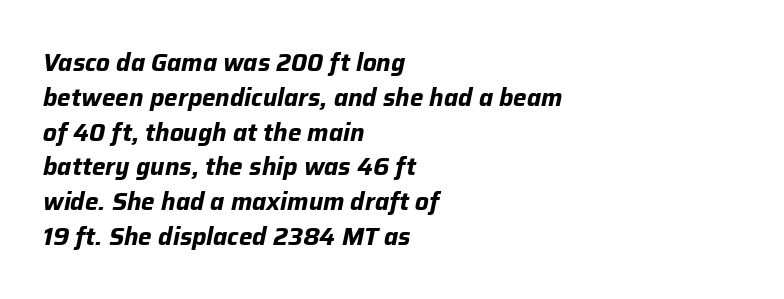
Q: Is the text bold? A: Yes.
Q: Is the text italic (slanted)? A: Yes, it leans right by about 12 degrees.
Q: Is the text underlined? A: No.
Q: How is the paragraph aligned? A: Left-aligned.
Q: Is the spacing between letters normal or unusually wide? A: Normal.
Q: Is the spacing between lines tight, normal or loose? A: Normal.
